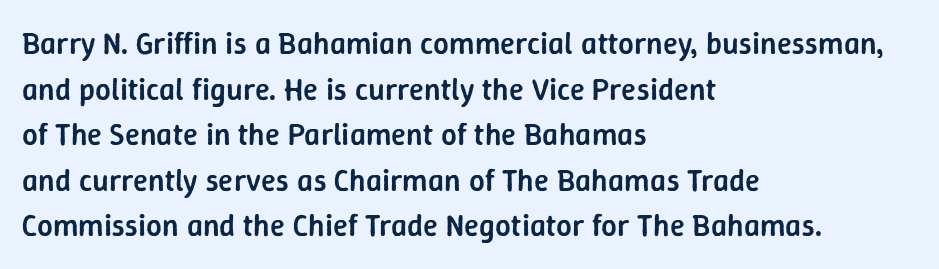
Examine the stroke ends and you'll find no serifs. Typeset ragged right — the left edge is the straight one. Tall strokes in this sample are plumb rather than angled. How would I describe the line gaps? Plain and ordinary. Is this a fixed-width face? No — the glyphs have proportional, varying widths.
